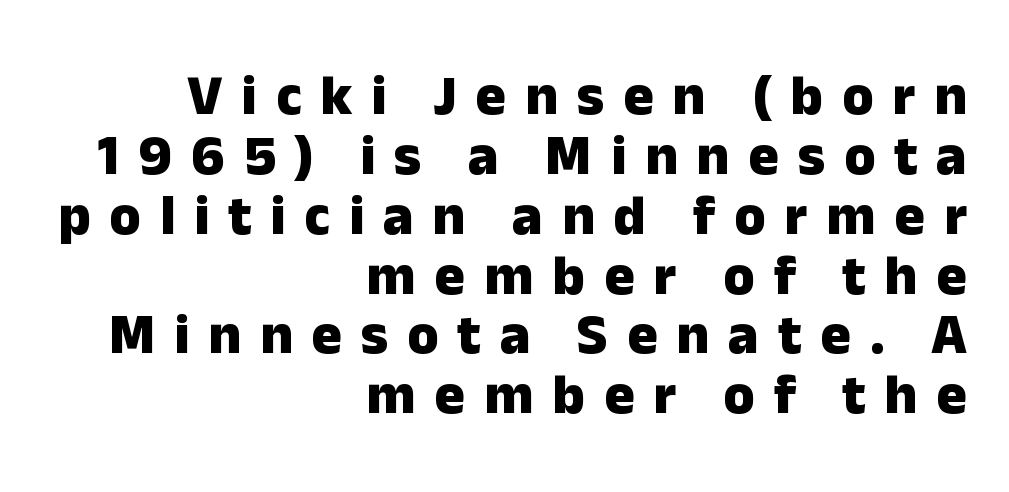
Q: Is the text bold? A: Yes.
Q: Is the text italic (slanted)? A: No, it is upright.
Q: Is the typeface a serif or a sans-serif typeface? A: Sans-serif.
Q: Is the text underlined? A: No.
Q: How is the paragraph aligned? A: Right-aligned.
Q: Is the spacing between letters normal or unusually wide? A: Unusually wide.
Q: Is the spacing between lines tight, normal or loose? A: Tight.
Q: Width (condensed, normal, or wide)? A: Normal.
Q: Stroke contrast? A: Low.
Q: x-height? A: Medium.
Q: Monospaced? A: No.
